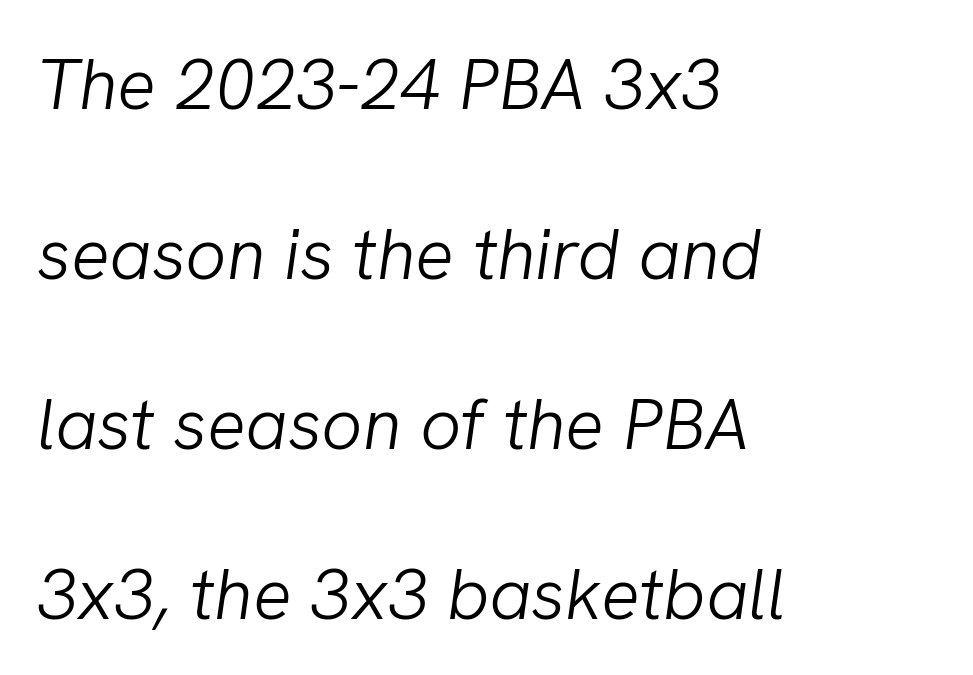
The image shows 72 px light type, italic (leaning right); set left-aligned, loose line spacing (2.36x), normal letter spacing, not underlined; low stroke contrast and a medium x-height.
